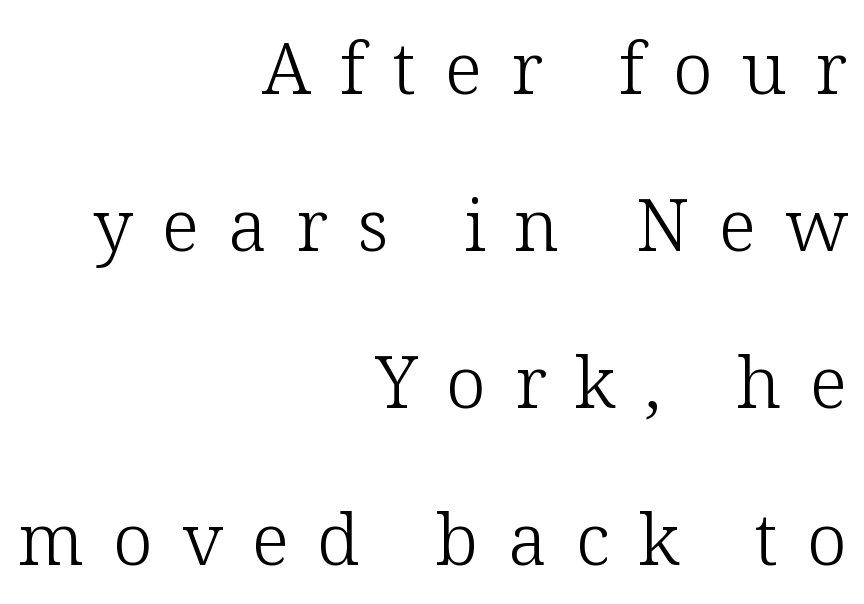
{"serif": "yes", "italic": "no", "bold": "no", "weight": "light", "width": "normal", "stroke_contrast": "low", "x_height": "medium", "monospaced": "no", "underline": "no", "align": "right", "line_spacing": "loose", "line_spacing_ratio": 2.18, "letter_spacing": "wide", "letter_spacing_em": 0.4, "glyph_px": 72}
